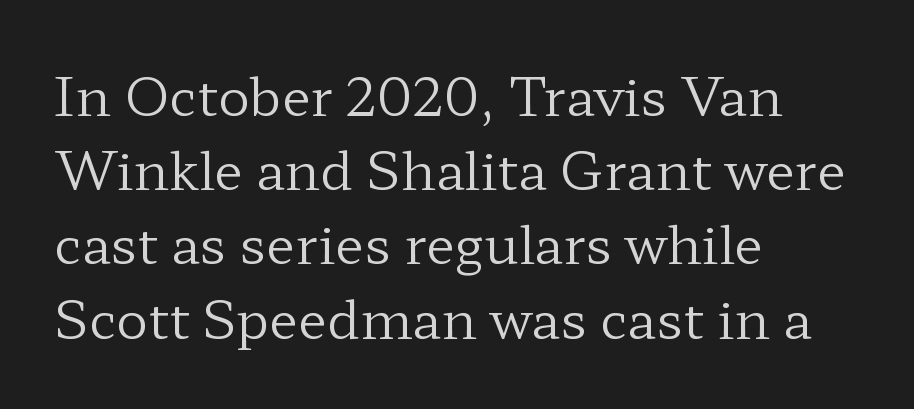
{"serif": "yes", "italic": "no", "bold": "no", "weight": "regular", "width": "wide", "stroke_contrast": "low", "x_height": "medium", "monospaced": "no", "underline": "no", "align": "left", "line_spacing": "normal", "line_spacing_ratio": 1.4, "letter_spacing": "normal", "letter_spacing_em": 0.0, "glyph_px": 53}
